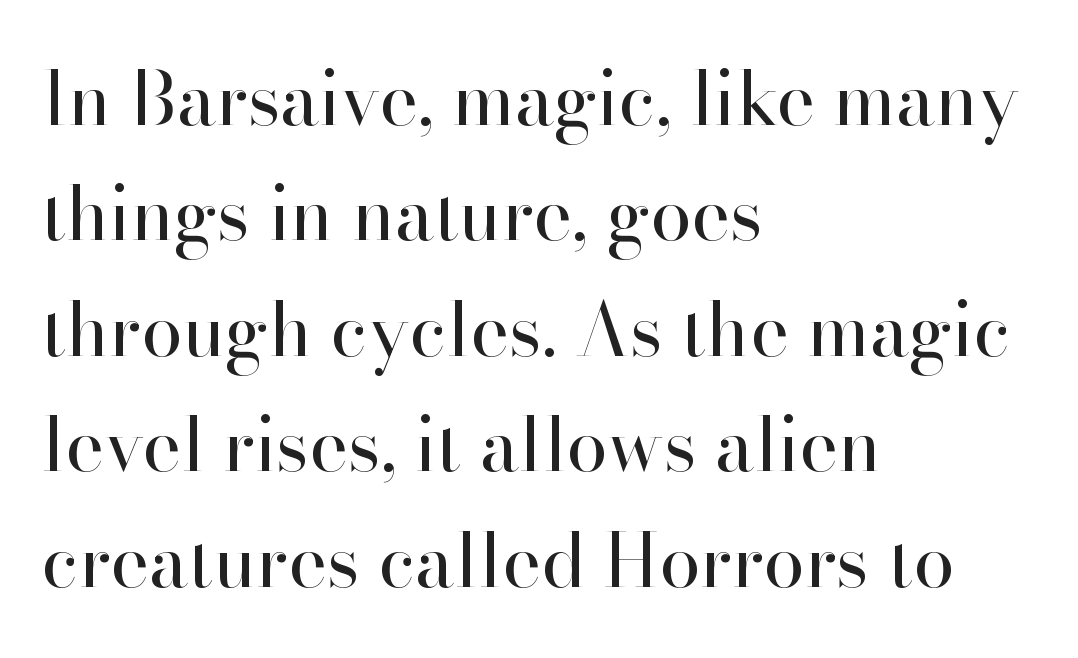
The face used here is rendered with its standard letterfit. You could not count columns in this text — the font is proportionally spaced. Nobody drew a line under any word here. Interline gaps are of average width in this sample.
